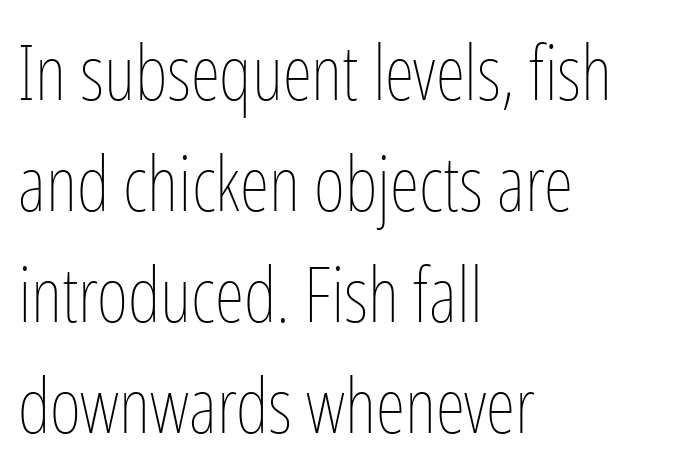
{"italic": "no", "bold": "no", "weight": "thin", "width": "condensed", "stroke_contrast": "low", "x_height": "medium", "monospaced": "no", "underline": "no", "align": "left", "line_spacing": "normal", "line_spacing_ratio": 1.46, "letter_spacing": "normal", "letter_spacing_em": 0.0, "glyph_px": 76}
